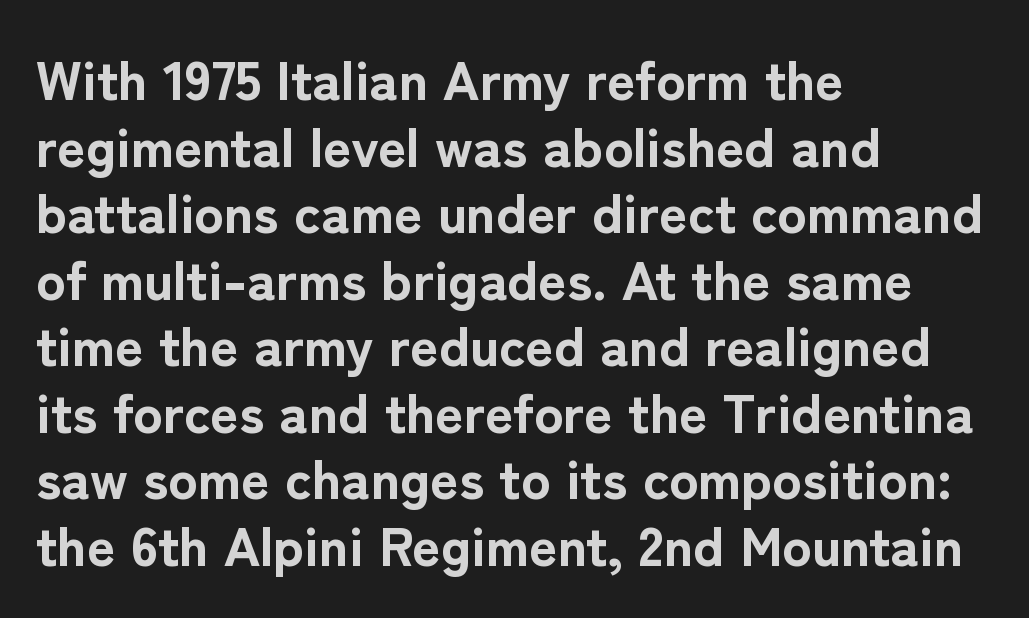
{"serif": "no", "italic": "no", "bold": "yes", "weight": "bold", "width": "normal", "stroke_contrast": "low", "x_height": "medium", "monospaced": "no", "underline": "no", "align": "left", "line_spacing_ratio": 1.21, "letter_spacing": "normal", "letter_spacing_em": 0.0, "glyph_px": 55}
